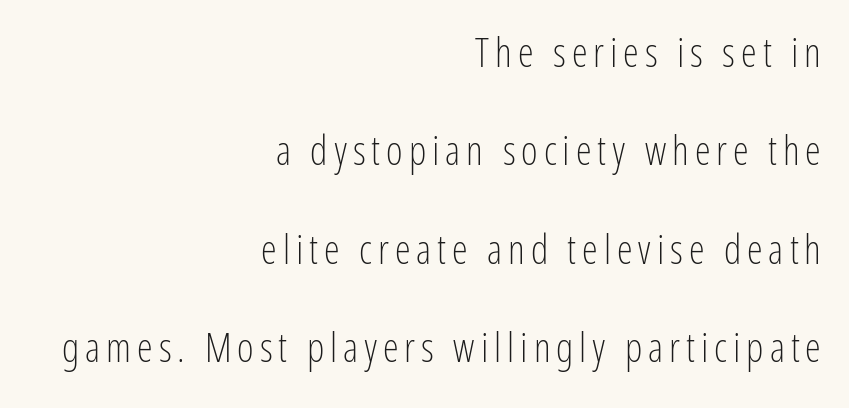
The image shows 40 px light, condensed sans-serif type, upright; set right-aligned, loose line spacing (2.46x), not underlined; low stroke contrast and a medium x-height.
